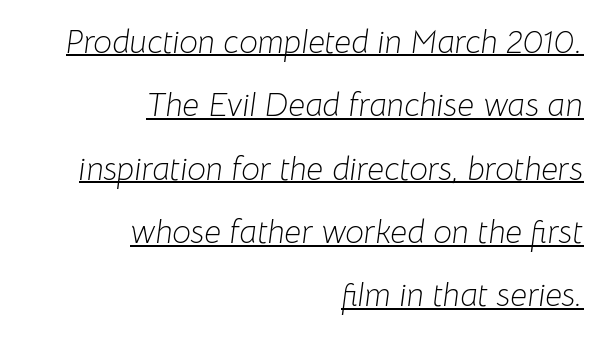
Q: Is the text bold? A: No.
Q: Is the text italic (slanted)? A: Yes, it leans right by about 8 degrees.
Q: Is the text underlined? A: Yes.
Q: How is the paragraph aligned? A: Right-aligned.
Q: Is the spacing between letters normal or unusually wide? A: Normal.
Q: Is the spacing between lines tight, normal or loose? A: Loose.
Q: Width (condensed, normal, or wide)? A: Normal.
Q: Stroke contrast? A: Low.
Q: x-height? A: Medium.
Q: Monospaced? A: No.
